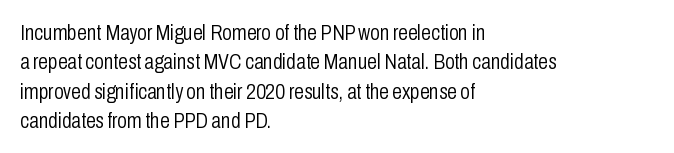
Caption: face not bold, strokes unweighted. Whoever set this chose a conventional vertical rhythm. This sample uses plain, unmodified letter spacing. The lettering stays uniformly vertical, giving the passage a roman look. Rule under the text: the space is simply empty.
